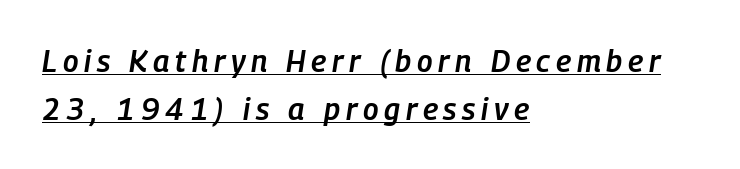
Italic? Definitely — the glyphs are oblique. The compositor pushed each line to the left boundary. Looks like regular typesetting: each glyph gets only the width it needs. What decoration does the sample have? An underline. Stems and bowls a touch heavier than normal — semibold. The leading is moderate, giving the passage an even texture.
